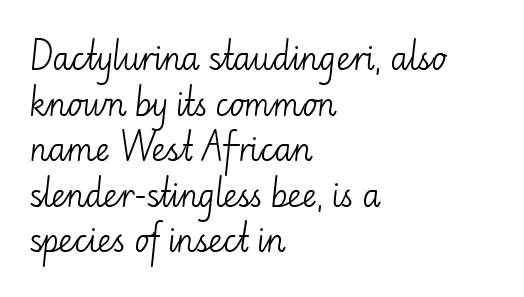
Q: Is the text bold? A: No.
Q: Is the text italic (slanted)? A: Yes.
Q: Is the typeface a serif or a sans-serif typeface? A: Sans-serif.
Q: Is the text underlined? A: No.
Q: How is the paragraph aligned? A: Left-aligned.
Q: Is the spacing between letters normal or unusually wide? A: Normal.
Q: Is the spacing between lines tight, normal or loose? A: Normal.
Q: Width (condensed, normal, or wide)? A: Normal.
Q: Stroke contrast? A: Low.
Q: x-height? A: Small.
Q: Monospaced? A: No.
